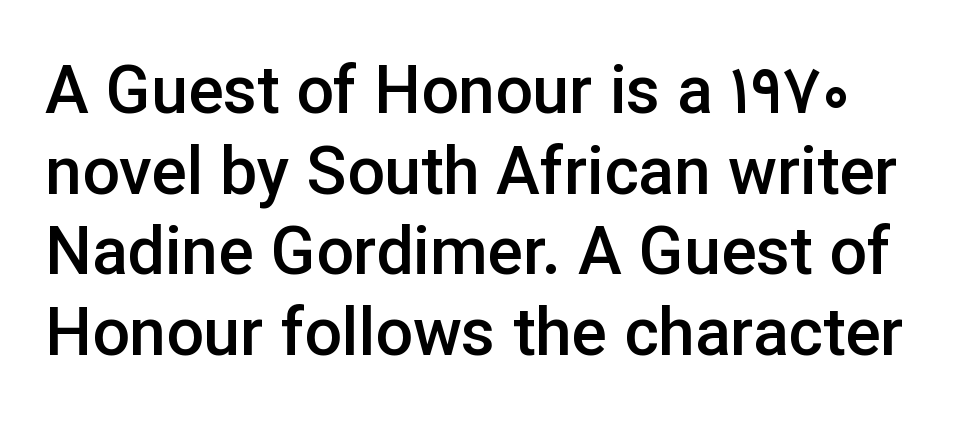
Q: Is the text bold? A: Semi-bold.
Q: Is the text italic (slanted)? A: No, it is upright.
Q: Is the typeface a serif or a sans-serif typeface? A: Sans-serif.
Q: Is the text underlined? A: No.
Q: Is the spacing between letters normal or unusually wide? A: Normal.
Q: Width (condensed, normal, or wide)? A: Normal.
Q: Stroke contrast? A: Low.
Q: x-height? A: Medium.
Q: Monospaced? A: No.
